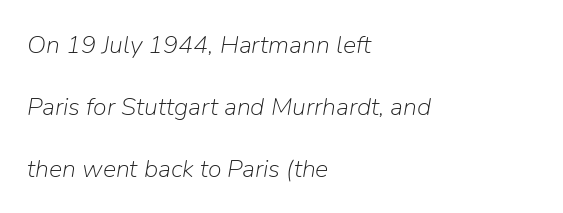
Q: Is the text bold? A: No.
Q: Is the text italic (slanted)? A: Yes, it leans right by about 9 degrees.
Q: Is the text underlined? A: No.
Q: How is the paragraph aligned? A: Left-aligned.
Q: Is the spacing between letters normal or unusually wide? A: Normal.
Q: Is the spacing between lines tight, normal or loose? A: Loose.
